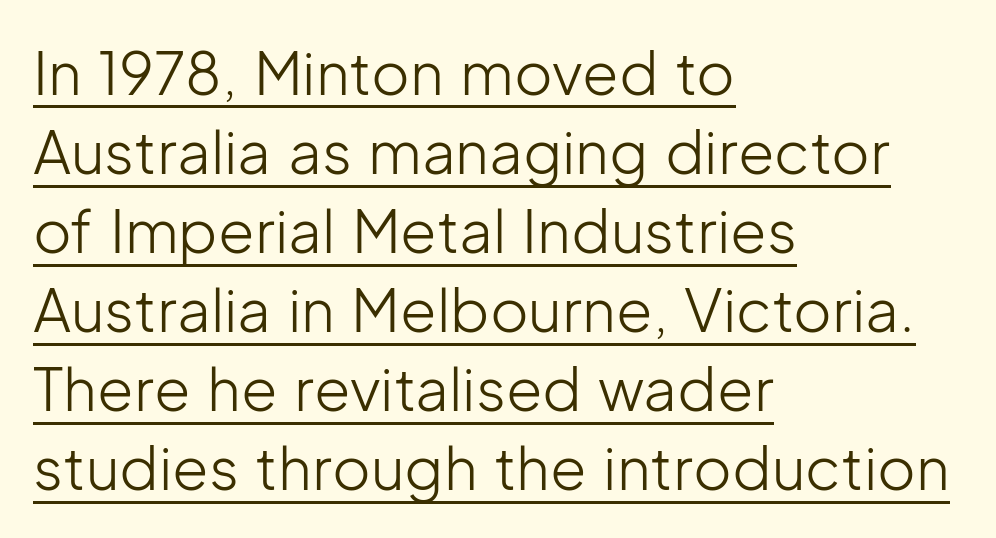
What decoration does the sample have? An underline. Each word holds together tightly as a unit, with standard inter-letter gaps. Each new line begins a customary step beneath the previous one. What kind of face is this? One without serifs — a sans. Bold? No — there's no thickening of the strokes.
